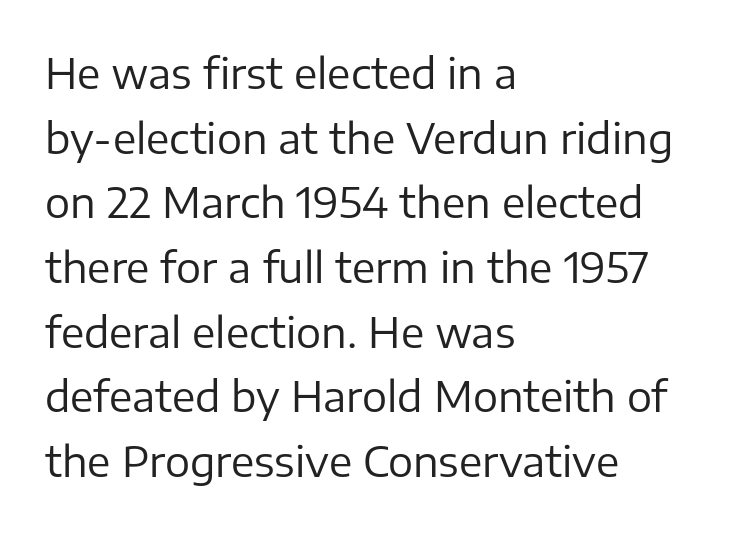
Q: Is the text bold? A: No.
Q: Is the text italic (slanted)? A: No, it is upright.
Q: Is the typeface a serif or a sans-serif typeface? A: Sans-serif.
Q: Is the text underlined? A: No.
Q: How is the paragraph aligned? A: Left-aligned.
Q: Is the spacing between letters normal or unusually wide? A: Normal.
Q: Is the spacing between lines tight, normal or loose? A: Normal.
Q: Width (condensed, normal, or wide)? A: Normal.
Q: Stroke contrast? A: Low.
Q: x-height? A: Medium.
Q: Monospaced? A: No.
